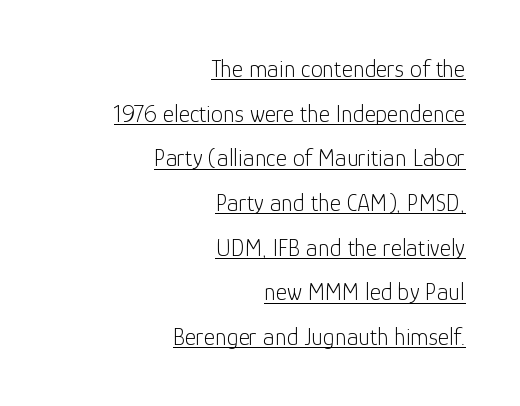
The image shows 24 px text type, upright; set right-aligned, line spacing 1.86x, normal letter spacing, underlined.
